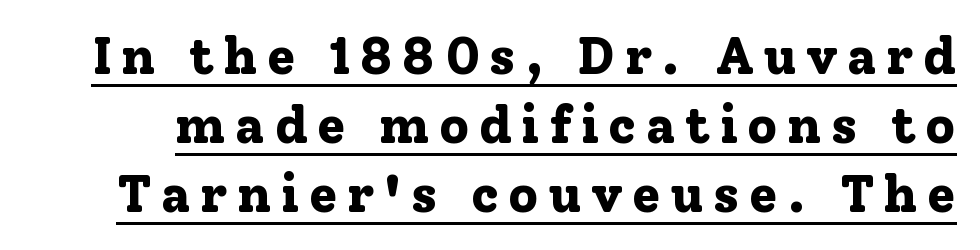
Q: Is the text bold? A: Yes.
Q: Is the text italic (slanted)? A: No, it is upright.
Q: Is the typeface a serif or a sans-serif typeface? A: Serif.
Q: Is the text underlined? A: Yes.
Q: Is the spacing between lines tight, normal or loose? A: Normal.
Q: Width (condensed, normal, or wide)? A: Normal.
Q: Stroke contrast? A: Low.
Q: x-height? A: Medium.
Q: Monospaced? A: No.
